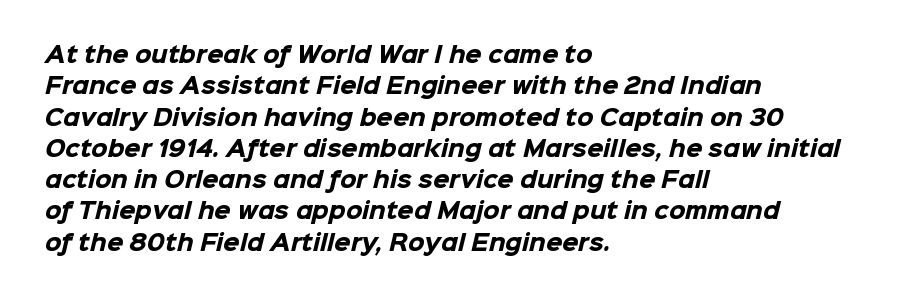
Letter spacing: default. The ragged edge is on the right, which tells us the setting is flush left. Pretty heavy lettering here — definitely bold. Successive baselines arrive at the customary interval. The baseline area is clear.
